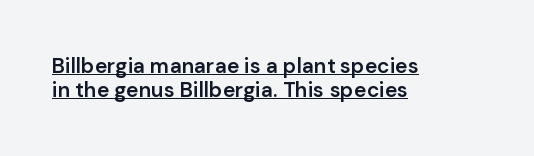
The image shows 21 px text type, upright; set left-aligned, tight line spacing (1.14x), normal letter spacing, underlined.
